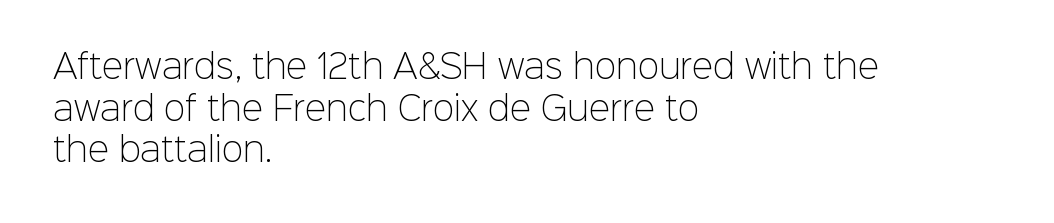
Think of a printed novel: that variable character pitch is what you see here. Anything drawn beneath the words? Only blank space. The face used here is a sans, in the tradition of grotesques and geometrics. Layout note: lines flush left. The face looks like a standard text weight, possibly lighter. The rendering uses a moderate line-height, typical for paragraphs.
